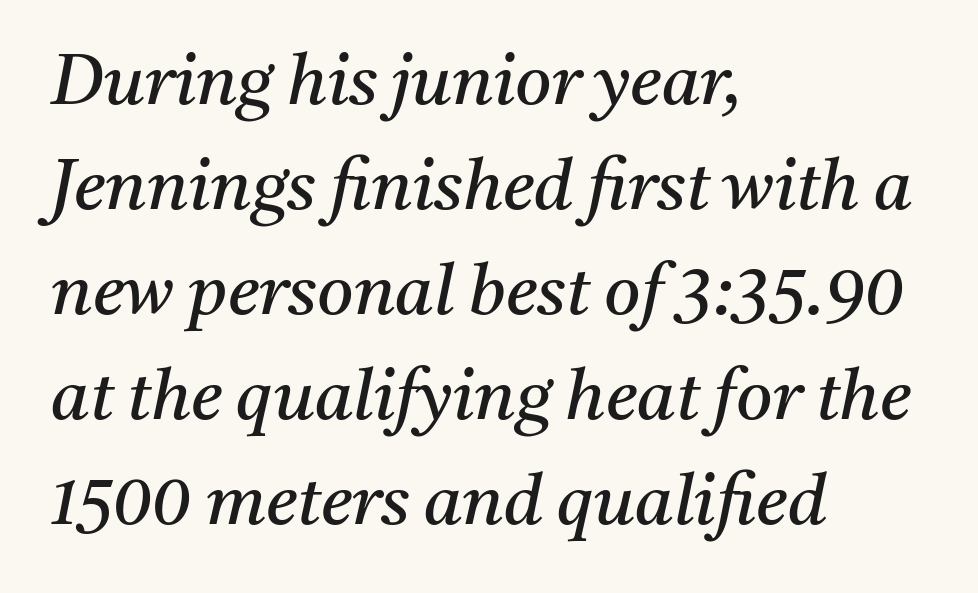
Q: Is the text bold? A: No.
Q: Is the text italic (slanted)? A: Yes, it leans right by about 11 degrees.
Q: Is the typeface a serif or a sans-serif typeface? A: Serif.
Q: Is the text underlined? A: No.
Q: How is the paragraph aligned? A: Left-aligned.
Q: Is the spacing between letters normal or unusually wide? A: Normal.
Q: Is the spacing between lines tight, normal or loose? A: Normal.
Q: Width (condensed, normal, or wide)? A: Normal.
Q: Stroke contrast? A: Medium.
Q: x-height? A: Medium.
Q: Monospaced? A: No.
